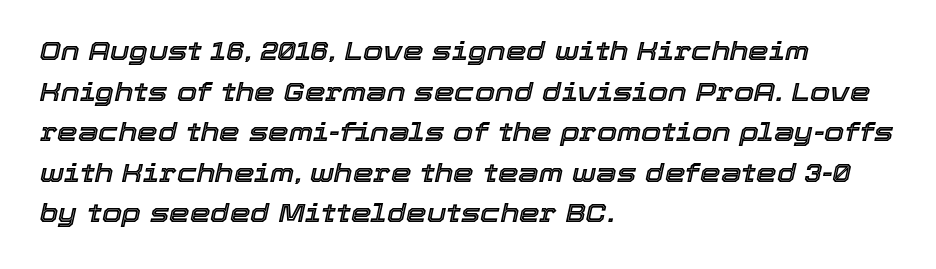
{"italic": "yes", "lean": "right", "slant_degrees": 12, "underline": "no", "align": "left", "line_spacing": "normal", "line_spacing_ratio": 1.56, "letter_spacing": "normal", "letter_spacing_em": 0.0, "glyph_px": 26}
